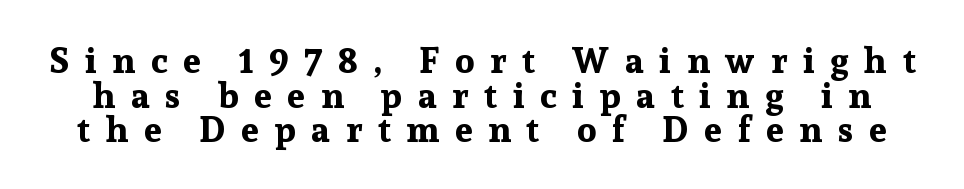
Q: Is the text bold? A: Yes.
Q: Is the text italic (slanted)? A: No, it is upright.
Q: Is the typeface a serif or a sans-serif typeface? A: Serif.
Q: Is the text underlined? A: No.
Q: Is the spacing between letters normal or unusually wide? A: Unusually wide.
Q: Is the spacing between lines tight, normal or loose? A: Tight.
Q: Width (condensed, normal, or wide)? A: Normal.
Q: Stroke contrast? A: Low.
Q: x-height? A: Medium.
Q: Monospaced? A: No.
